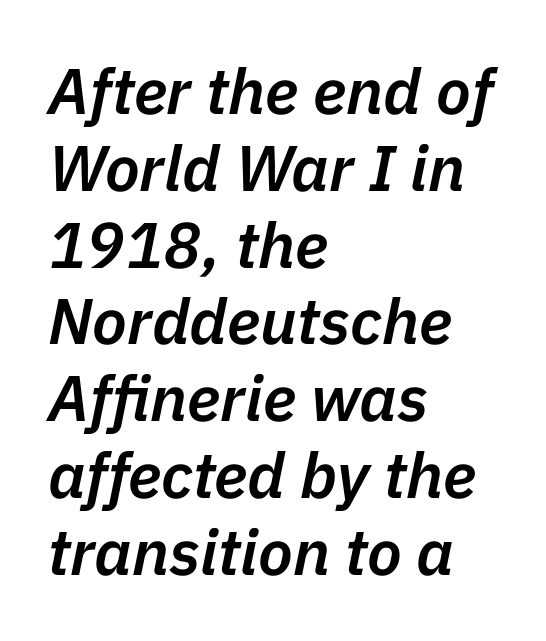
The image shows 64 px semibold type, italic (leaning right); set left-aligned, line spacing 1.2x, normal letter spacing, not underlined; low stroke contrast and a medium x-height.
